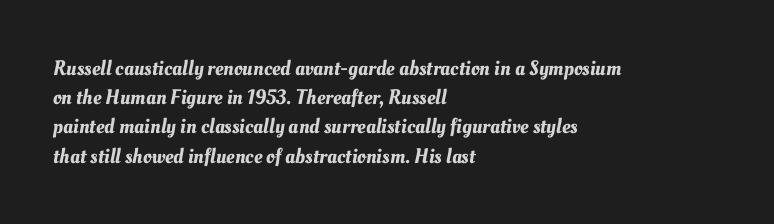
The gaps between neighbouring characters are ordinary and unremarkable. Compared with a centered layout, this one pins lines to the left instead. Decoration check: the copy has no underline. Baseline-to-baseline distance is the conventional proportion of letter height.
